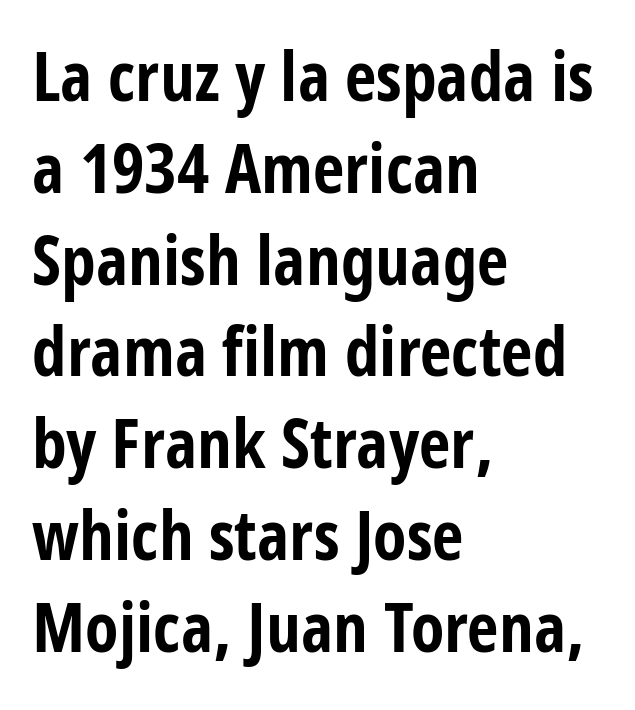
Clear beneath every line of the passage. On the weight axis this lands at bold, roughly 700. The lines sit at an ordinary, default distance from one another. Tracking here is standard; glyphs follow each other at the usual distance.
